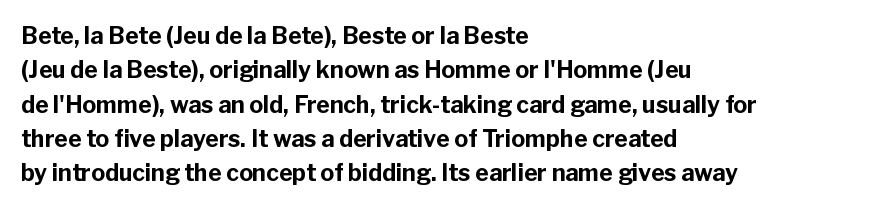
The space directly below the letters is spotless. Interline gaps are of average width in this sample. Ascenders rise straight up at ninety degrees. The rendering anchors every line to the left-hand side. The horizontal fit of the characters is conventional and even. The sample has been set heavy, in full bold.
